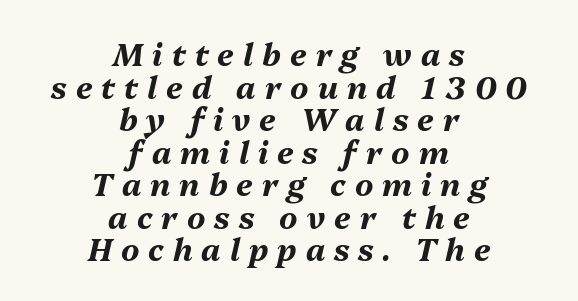
Q: Is the text bold? A: Yes.
Q: Is the text italic (slanted)? A: Yes, it leans right by about 13 degrees.
Q: Is the text underlined? A: No.
Q: How is the paragraph aligned? A: Centered.
Q: Is the spacing between letters normal or unusually wide? A: Unusually wide.
Q: Is the spacing between lines tight, normal or loose? A: Tight.
Q: Width (condensed, normal, or wide)? A: Normal.
Q: Stroke contrast? A: Medium.
Q: x-height? A: Medium.
Q: Monospaced? A: No.
